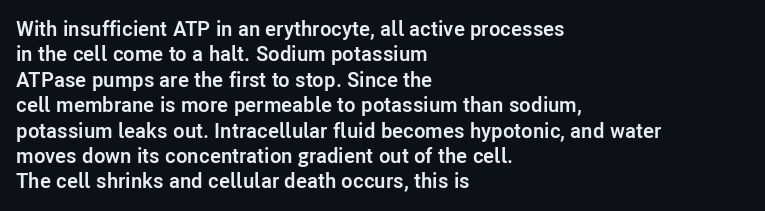
Q: Is the text bold? A: Yes.
Q: Is the text italic (slanted)? A: No, it is upright.
Q: Is the text underlined? A: No.
Q: How is the paragraph aligned? A: Left-aligned.
Q: Is the spacing between letters normal or unusually wide? A: Normal.
